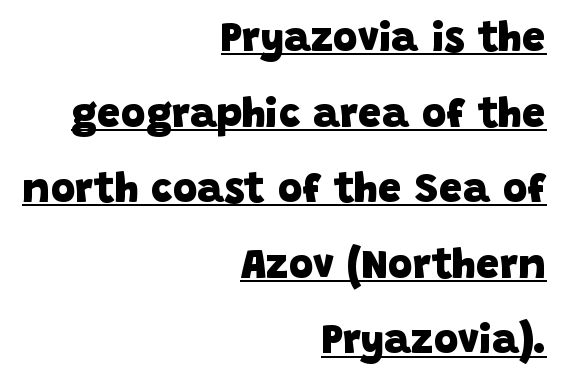
The image shows 42 px heavy sans-serif type; set right-aligned, line spacing 1.8x, normal letter spacing, underlined; low stroke contrast and a large x-height.
